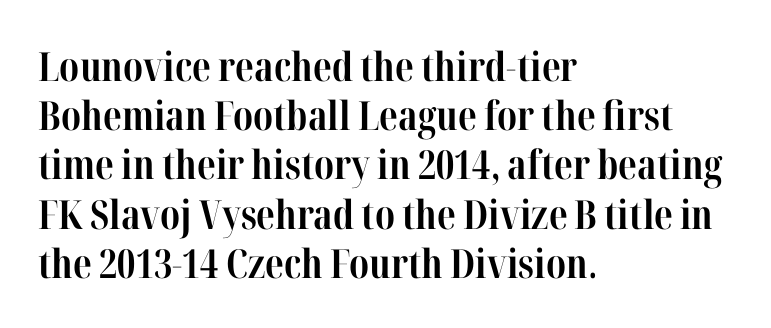
Typeset ragged right — the left edge is the straight one. Clear beneath every line of the passage. The face used here is proportionally spaced, like ordinary book or web type. Nope, not italic — everything's standing straight. The line texture is even and compact thanks to regular tracking.
